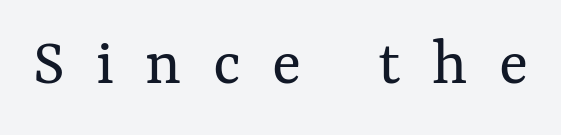
{"italic": "no", "bold": "no", "weight": "regular", "width": "normal", "stroke_contrast": "medium", "x_height": "medium", "monospaced": "no", "underline": "no", "letter_spacing": "wide", "letter_spacing_em": 0.46, "glyph_px": 68}
